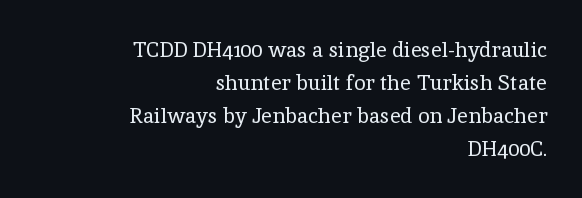
Q: Is the text bold? A: No.
Q: Is the text italic (slanted)? A: No, it is upright.
Q: Is the text underlined? A: No.
Q: How is the paragraph aligned? A: Right-aligned.
Q: Is the spacing between letters normal or unusually wide? A: Normal.
Q: Is the spacing between lines tight, normal or loose? A: Normal.
